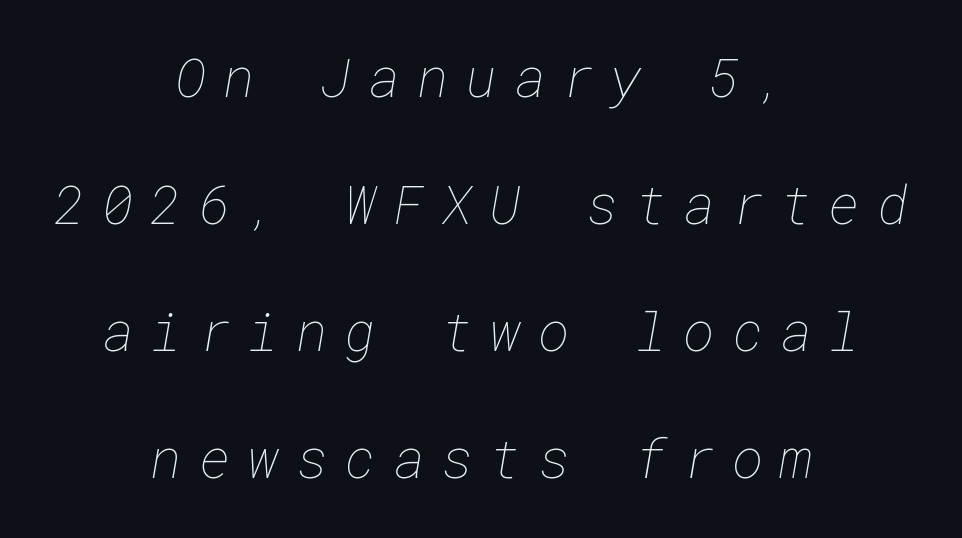
{"bold": "no", "weight": "thin", "width": "normal", "stroke_contrast": "low", "x_height": "medium", "underline": "no", "align": "center", "line_spacing": "loose", "line_spacing_ratio": 2.35, "letter_spacing": "wide", "letter_spacing_em": 0.31, "glyph_px": 54}
